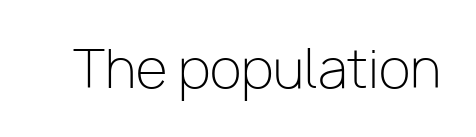
{"serif": "no", "italic": "no", "bold": "no", "weight": "light", "width": "normal", "stroke_contrast": "low", "x_height": "medium", "monospaced": "no", "underline": "no", "letter_spacing": "normal", "letter_spacing_em": 0.0, "glyph_px": 52}
